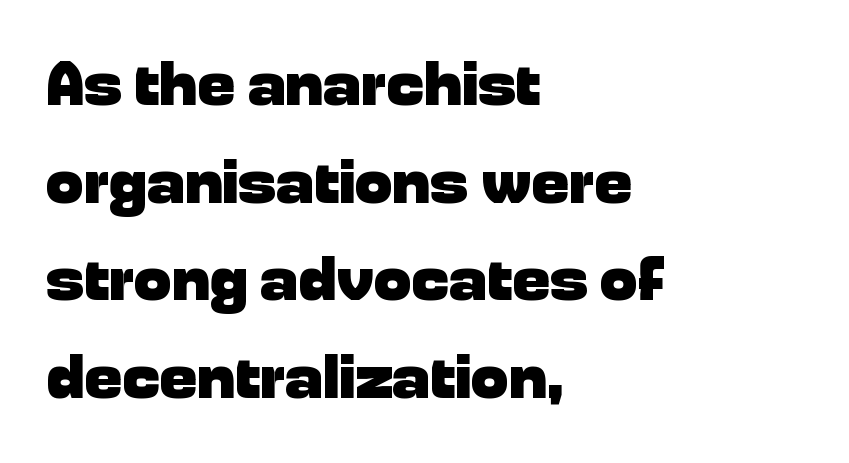
Q: Is the text bold? A: Yes.
Q: Is the text italic (slanted)? A: No, it is upright.
Q: Is the typeface a serif or a sans-serif typeface? A: Sans-serif.
Q: Is the text underlined? A: No.
Q: How is the paragraph aligned? A: Left-aligned.
Q: Is the spacing between letters normal or unusually wide? A: Normal.
Q: Is the spacing between lines tight, normal or loose? A: Normal.
Q: Width (condensed, normal, or wide)? A: Normal.
Q: Stroke contrast? A: Low.
Q: x-height? A: Medium.
Q: Monospaced? A: No.
